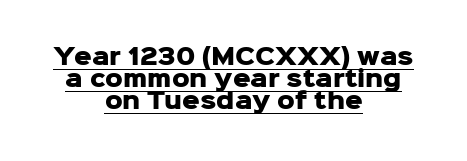
Q: Is the text bold? A: Yes.
Q: Is the text italic (slanted)? A: No, it is upright.
Q: Is the text underlined? A: Yes.
Q: How is the paragraph aligned? A: Centered.
Q: Is the spacing between letters normal or unusually wide? A: Normal.
Q: Is the spacing between lines tight, normal or loose? A: Tight.
